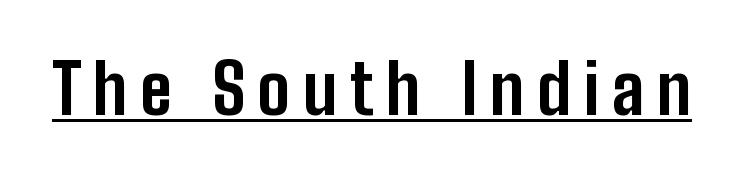
Underlined type. Plenty of ink on the page — the face is bold. The glyphs in this specimen are sans serif. A typesetter would call this proportional, since set widths differ per character. Italic? Not at all — the glyphs are vertical.
